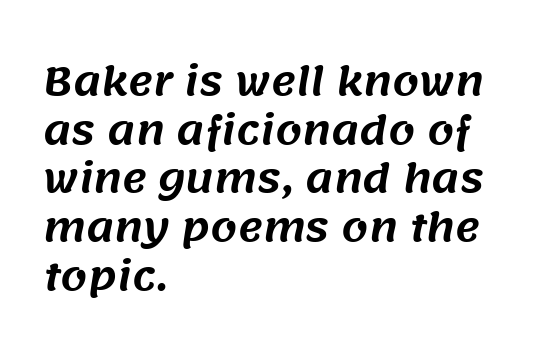
Q: Is the typeface a serif or a sans-serif typeface? A: Sans-serif.
Q: Is the text underlined? A: No.
Q: How is the paragraph aligned? A: Left-aligned.
Q: Is the spacing between letters normal or unusually wide? A: Normal.
Q: Is the spacing between lines tight, normal or loose? A: Normal.
Q: Width (condensed, normal, or wide)? A: Normal.
Q: Stroke contrast? A: Medium.
Q: x-height? A: Large.
Q: Monospaced? A: No.
